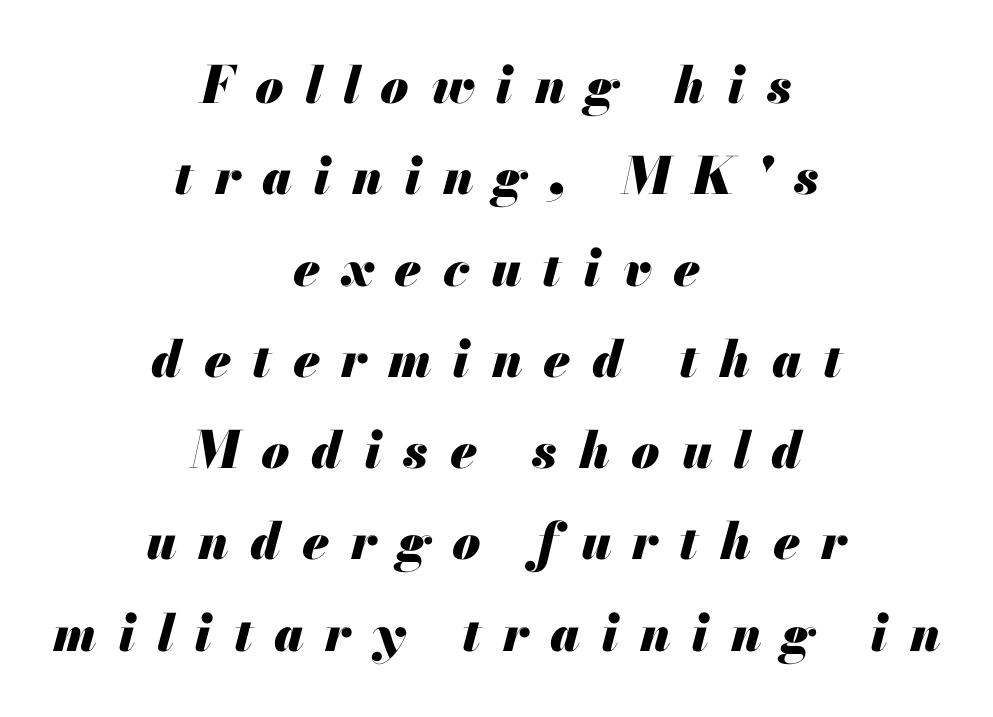
Q: Is the text bold? A: Yes.
Q: Is the text italic (slanted)? A: Yes, it leans right by about 13 degrees.
Q: Is the text underlined? A: No.
Q: How is the paragraph aligned? A: Centered.
Q: Is the spacing between letters normal or unusually wide? A: Unusually wide.
Q: Width (condensed, normal, or wide)? A: Normal.
Q: Stroke contrast? A: Medium.
Q: x-height? A: Small.
Q: Monospaced? A: No.
